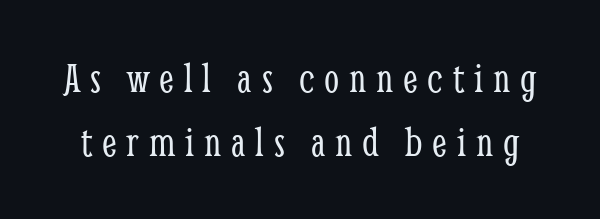
Designer's note — italics off, roman on. The cut favours lightness, reaching ordinary text weight at its darkest. The space between consecutive lines is moderate. The rendering uses natural spacing where letterforms have individual widths. Tracking value appears strongly positive — letters spread wide.
